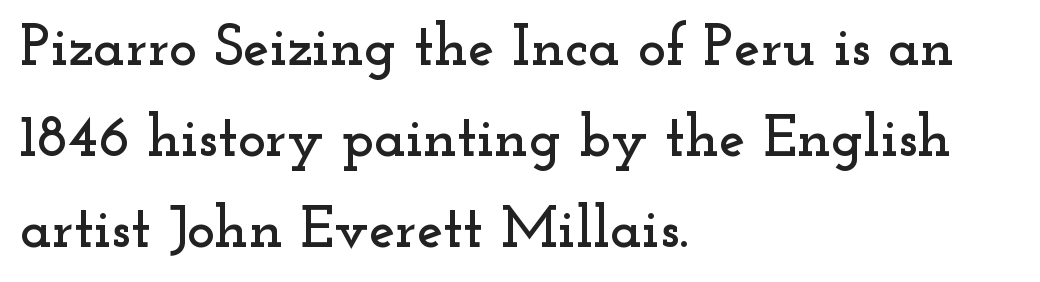
A classic flush-left, rag-right setting is used for this passage. Descenders are the only things crossing below the line. Think of a printed novel: that variable character pitch is what you see here. Glyph-to-glyph distance matches everyday printed text.
